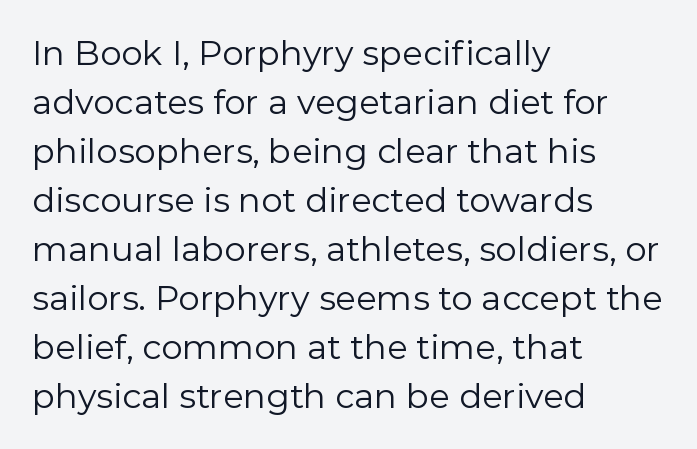
This rendering leaves character spacing at its baseline value. No chunkiness to these letters — they're not bold. Every stem runs plumb, perpendicular to the baseline. Descenders hang freely into open space. The line-height multiplier appears to be the usual default. No feet cap the strokes, marking this as sans-serif type.
